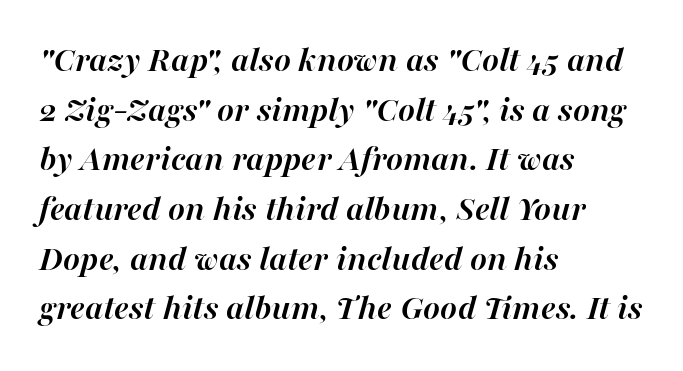
The image shows 36 px semibold type, italic (leaning right); set left-aligned, normal line spacing (1.38x), normal letter spacing, not underlined; high stroke contrast and a medium x-height.
